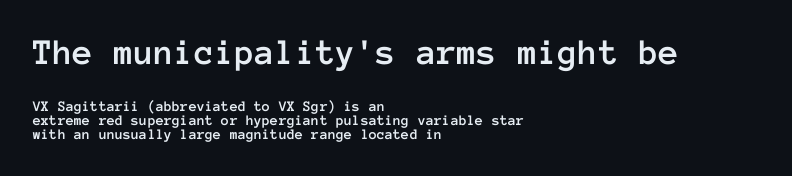
It's the straight-up-and-down kind of type. This sample is left-justified, so line endings fall wherever the words run out. The string is rendered with underlining switched off. Glyph-to-glyph distance matches everyday printed text. Looks like terminal output: every glyph gets an equal slot.
